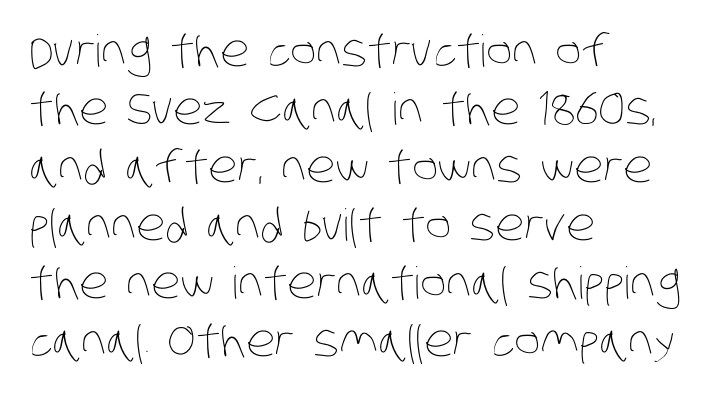
Weight: regular or lighter. The gaps between neighbouring characters are ordinary and unremarkable. Does the leading feel generous? No, just average. Here the designer chose a conventional face with non-uniform glyph widths.
